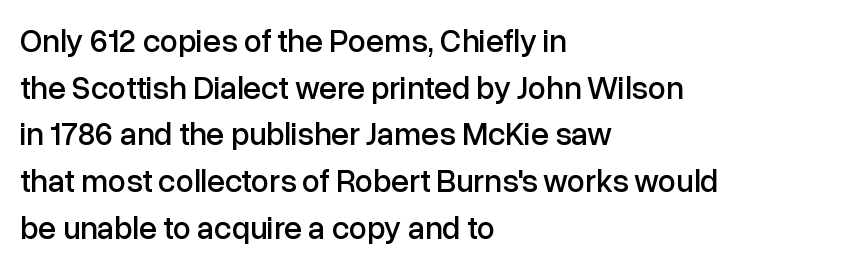
The image shows 32 px sans-serif type, upright; set left-aligned, normal line spacing (1.46x), normal letter spacing, not underlined; low stroke contrast and a medium x-height.
